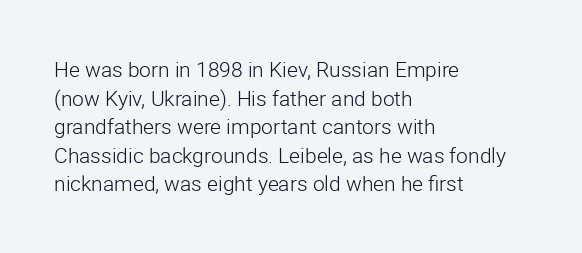
Q: Is the text bold? A: No.
Q: Is the text italic (slanted)? A: No, it is upright.
Q: Is the text underlined? A: No.
Q: How is the paragraph aligned? A: Left-aligned.
Q: Is the spacing between letters normal or unusually wide? A: Normal.
Q: Is the spacing between lines tight, normal or loose? A: Normal.
